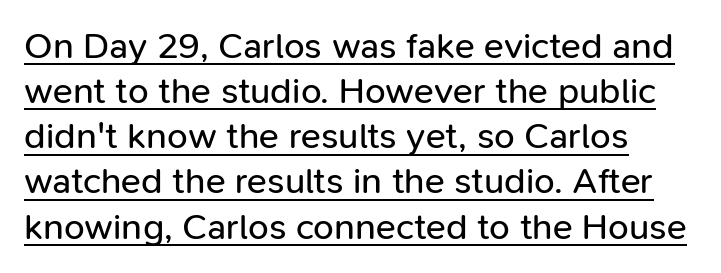
Q: Is the text bold? A: No.
Q: Is the text italic (slanted)? A: No, it is upright.
Q: Is the typeface a serif or a sans-serif typeface? A: Sans-serif.
Q: Is the text underlined? A: Yes.
Q: How is the paragraph aligned? A: Left-aligned.
Q: Is the spacing between letters normal or unusually wide? A: Normal.
Q: Width (condensed, normal, or wide)? A: Normal.
Q: Stroke contrast? A: Low.
Q: x-height? A: Medium.
Q: Monospaced? A: No.
